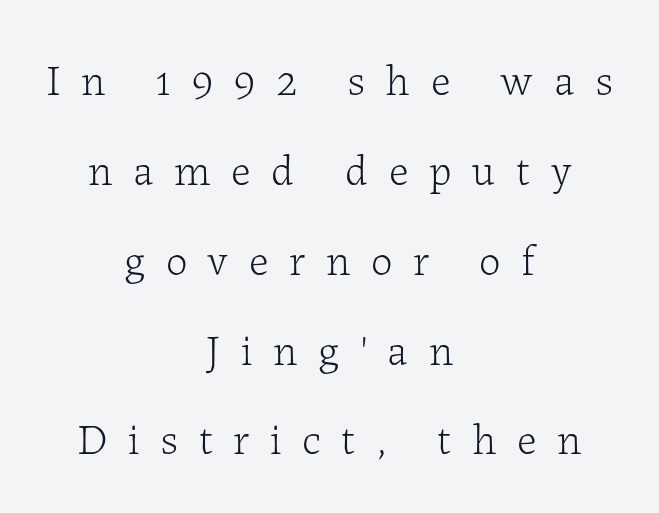
The rendering inserts visible extra space after every character. The passage shown is typed in a proportional face where columns would drift. This is serif lettering, the kind often seen in printed books. It's the straight-up-and-down kind of type. The glyphs are unaccompanied by any horizontal stroke below them.
